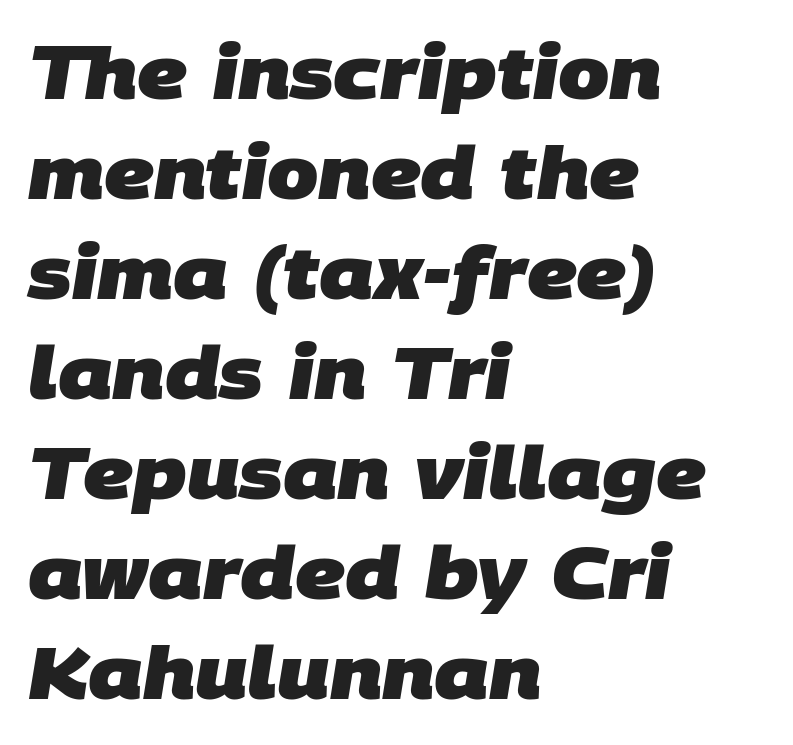
Regarding serifs, this sample does without them. The lines are quadded left. Plain, unruled lines of type. Heft: maximum for text — a bold.
